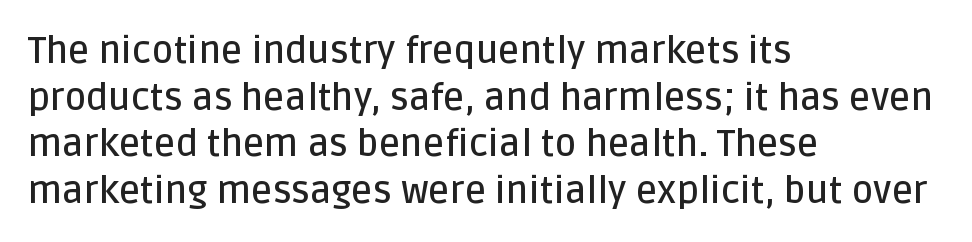
{"serif": "no", "italic": "no", "bold": "semi", "weight": "semibold", "width": "normal", "stroke_contrast": "low", "x_height": "large", "monospaced": "no", "underline": "no", "align": "left", "line_spacing": "normal", "line_spacing_ratio": 1.26, "letter_spacing": "normal", "letter_spacing_em": 0.0, "glyph_px": 37}
